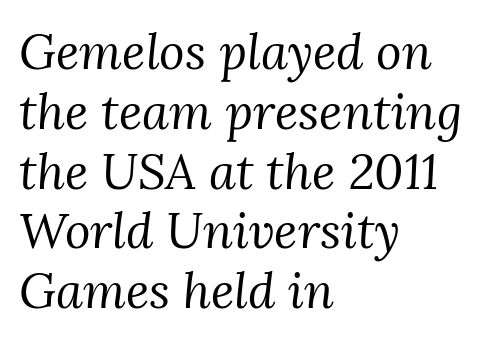
Honestly, the letter spacing is just normal — you wouldn't notice it. Counters stay open thanks to moderate or lighter strokes. Typographically, this falls in the serif category. Proportional: the letters do not fall into vertical columns.
